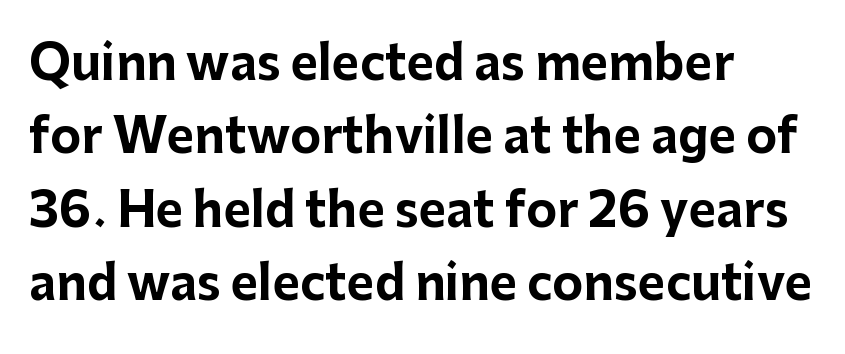
Q: Is the text bold? A: Yes.
Q: Is the text italic (slanted)? A: No, it is upright.
Q: Is the typeface a serif or a sans-serif typeface? A: Sans-serif.
Q: Is the text underlined? A: No.
Q: How is the paragraph aligned? A: Left-aligned.
Q: Is the spacing between letters normal or unusually wide? A: Normal.
Q: Is the spacing between lines tight, normal or loose? A: Normal.
Q: Width (condensed, normal, or wide)? A: Normal.
Q: Stroke contrast? A: Low.
Q: x-height? A: Medium.
Q: Monospaced? A: No.
